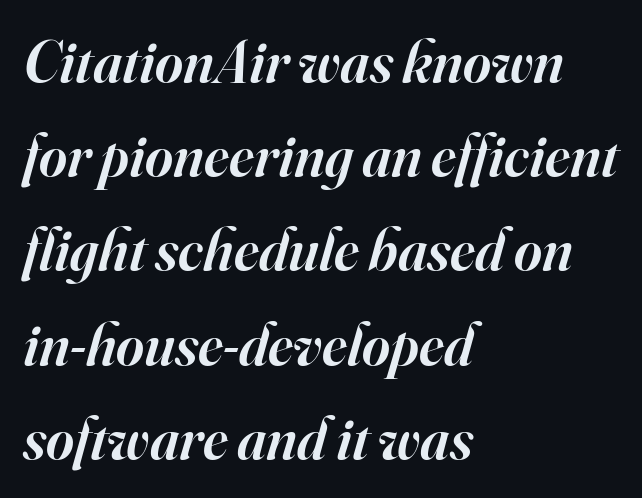
The image shows 60 px semibold serif type, italic (leaning right); set left-aligned, normal line spacing (1.57x), normal letter spacing, not underlined; high stroke contrast and a small x-height.
